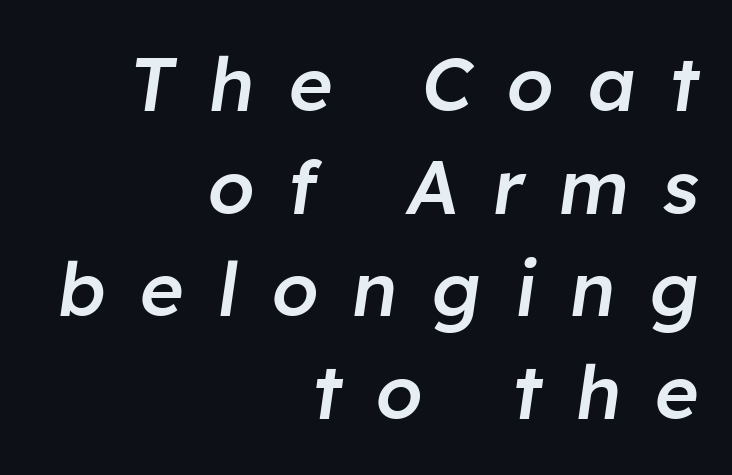
The setting favours the right margin, as signatures and pull-quotes sometimes do. Students, this is semibold: more ink than regular, less than bold. You could only call the tracking loose — the letters float apart. Does the lettering tilt? It does — this is italic. These lines are rendered in a variable-pitch font.
